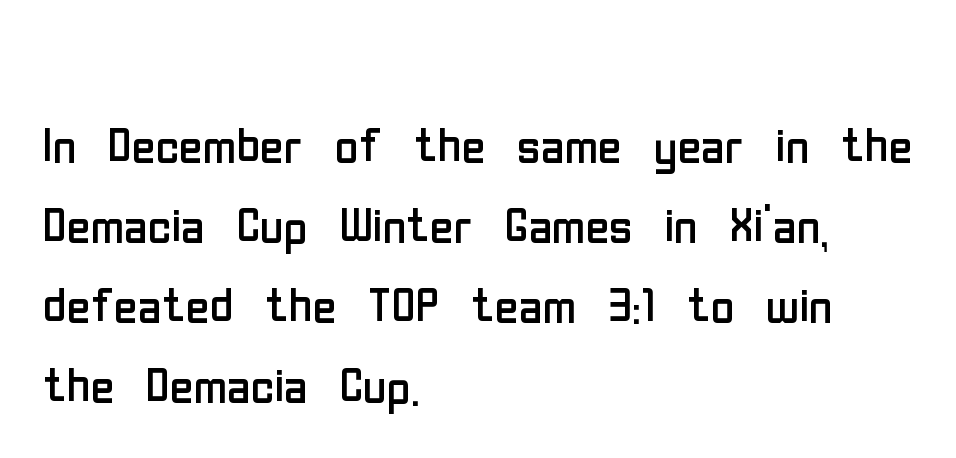
Stroke mass is kept to a normal reading level or below. Observe the ordinary spacing: letters are neighbours, not strangers. Where is the straight margin? On the left. The strip under each line holds only bare page. Every character sits straight up, as roman type does. Looks like regular typesetting: each glyph gets only the width it needs.
